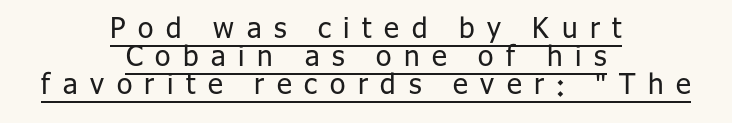
The image shows 28 px regular-weight sans-serif type, upright; set centered, tight line spacing (1.0x), unusually wide letter spacing (+0.45 em), underlined; low stroke contrast and a medium x-height.
